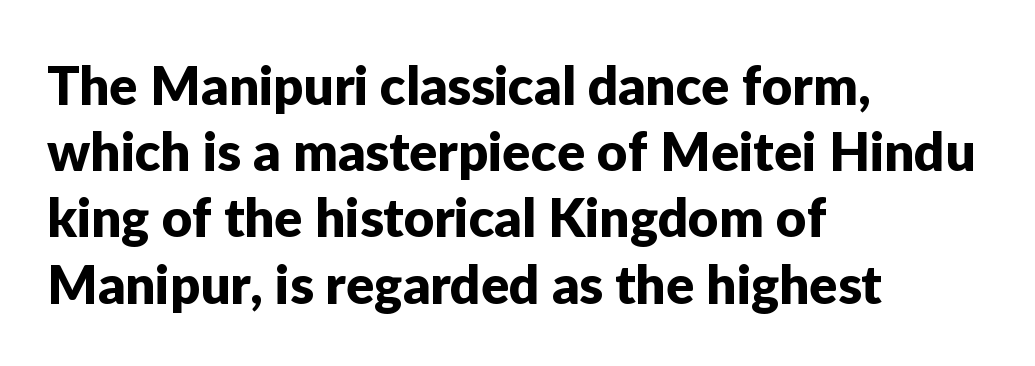
The image shows 53 px sans-serif type, upright; set left-aligned, normal line spacing (1.25x), normal letter spacing, not underlined; low stroke contrast and a medium x-height.
